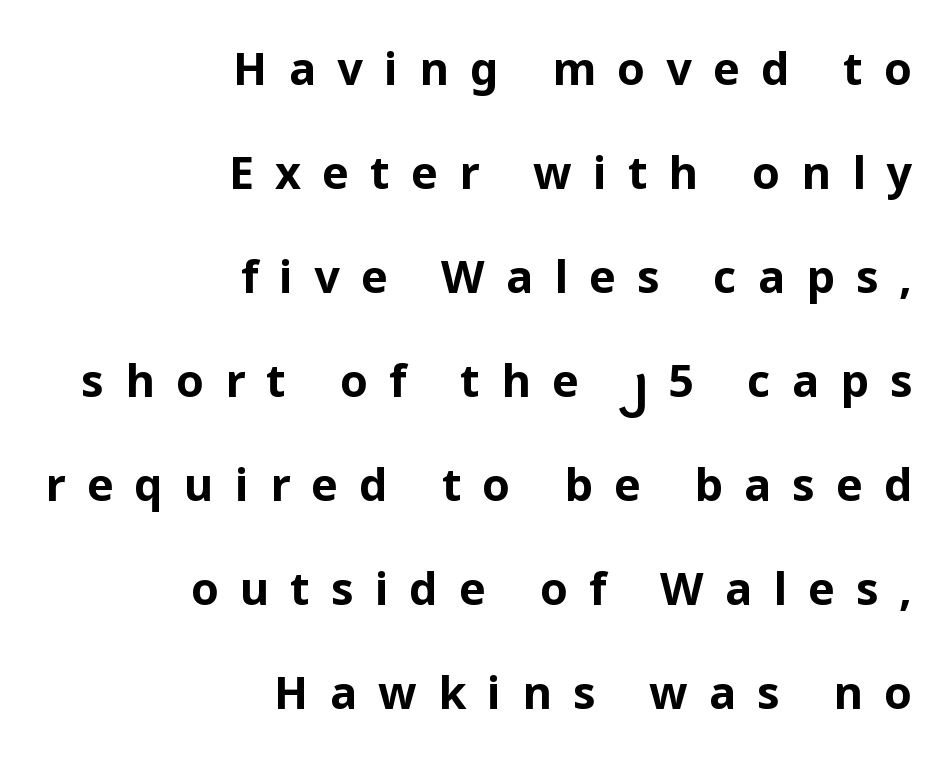
The image shows 45 px bold sans-serif type, upright; set right-aligned, loose line spacing (2.31x), unusually wide letter spacing (+0.47 em), not underlined; low stroke contrast and a medium x-height.
